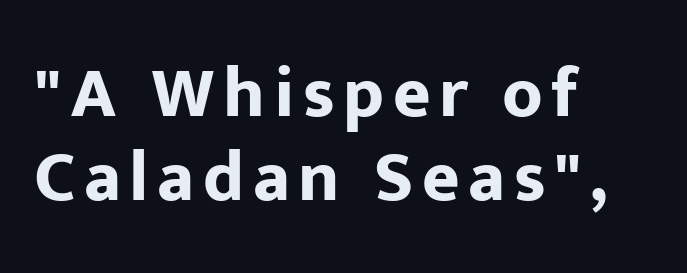
{"serif": "no", "italic": "no", "bold": "yes", "weight": "bold", "width": "normal", "stroke_contrast": "low", "x_height": "medium", "monospaced": "no", "underline": "no", "align": "left", "line_spacing_ratio": 1.16, "glyph_px": 72}
